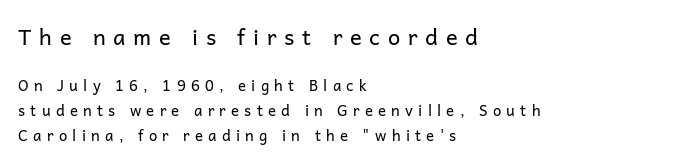
The image shows 22 px text type, upright; set left-aligned, normal line spacing (1.67x), unusually wide letter spacing (+0.35 em), not underlined; the first (top) block is 1.47x larger.
